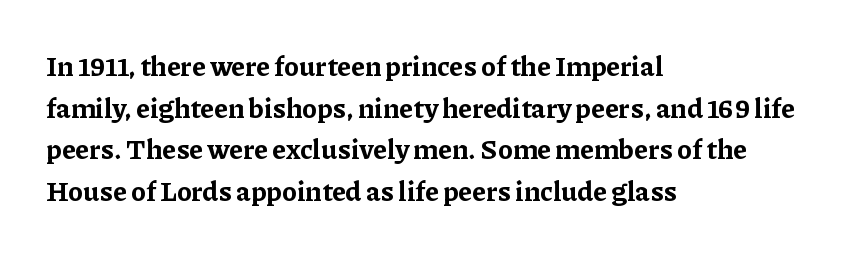
Q: Is the text bold? A: Yes.
Q: Is the text italic (slanted)? A: No, it is upright.
Q: Is the text underlined? A: No.
Q: How is the paragraph aligned? A: Left-aligned.
Q: Is the spacing between letters normal or unusually wide? A: Normal.
Q: Is the spacing between lines tight, normal or loose? A: Normal.
